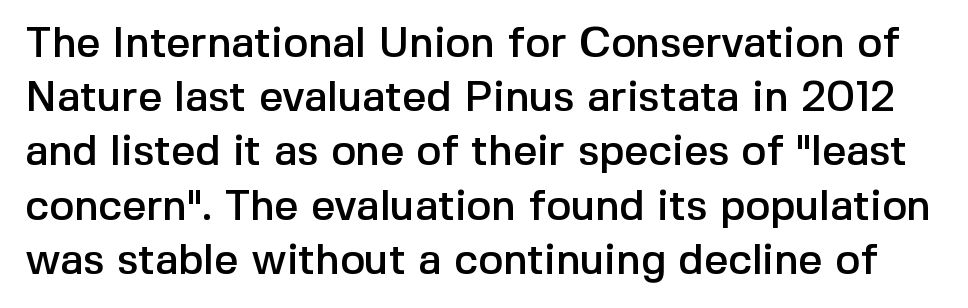
The image shows 42 px sans-serif type, upright; set normal line spacing (1.29x), normal letter spacing, not underlined; a medium x-height.
